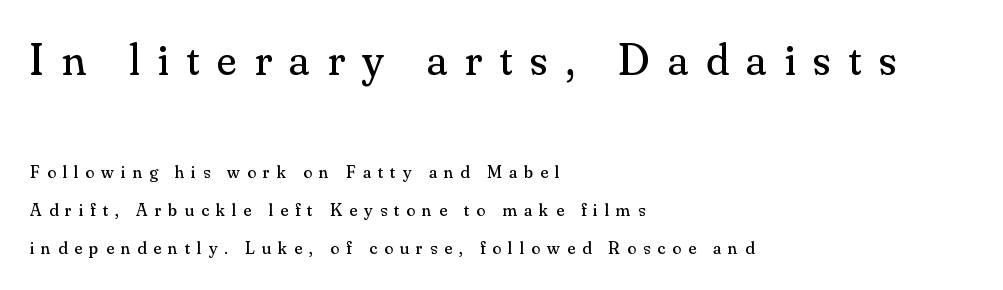
In this sample the first text group is rendered at the bigger scale. Designer's note — italics off, roman on. This rendering widens character spacing well past its baseline value. On a weight scale, this lands at 450 or below. Think of a printed novel: that variable character pitch is what you see here.
